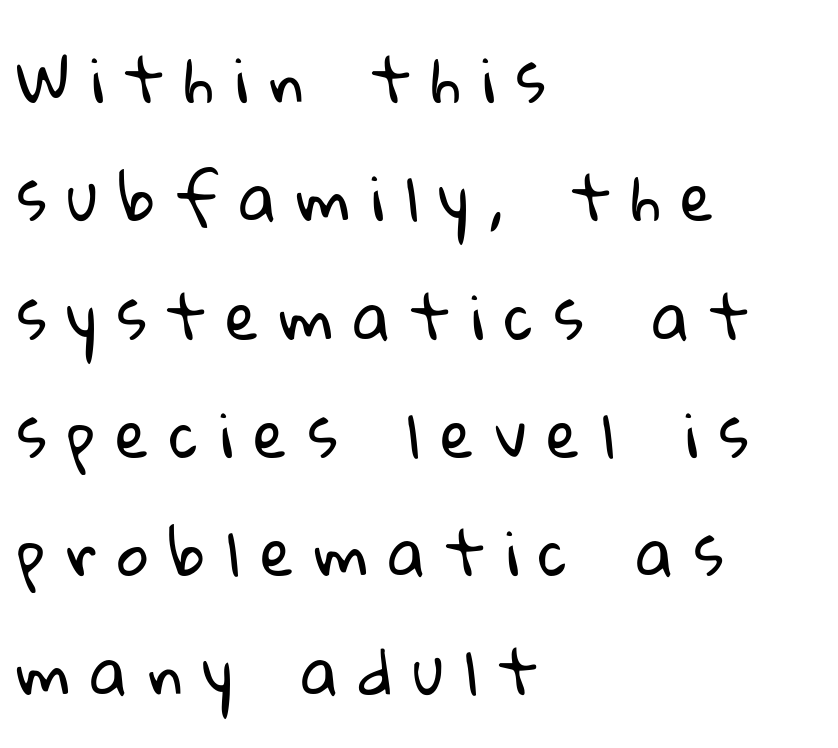
Between one letter and the next there's a generous, obvious gap. Reading down the column, the eye jumps a long way to each next line. The face used here is proportionally spaced, like ordinary book or web type. Bold? No — there's no thickening of the strokes. These lines are composed in type without serifs.
